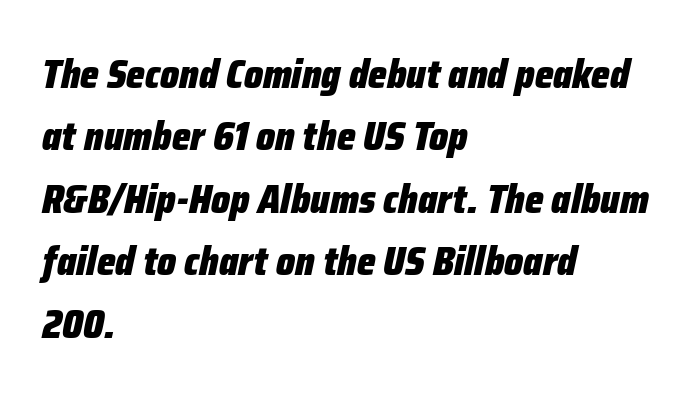
Q: Is the text bold? A: Yes.
Q: Is the text italic (slanted)? A: Yes, it leans right by about 12 degrees.
Q: Is the text underlined? A: No.
Q: How is the paragraph aligned? A: Left-aligned.
Q: Is the spacing between letters normal or unusually wide? A: Normal.
Q: Is the spacing between lines tight, normal or loose? A: Normal.
Q: Width (condensed, normal, or wide)? A: Condensed.
Q: Stroke contrast? A: Low.
Q: x-height? A: Medium.
Q: Monospaced? A: No.
